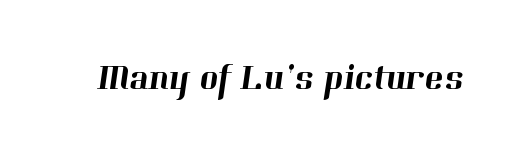
The image shows 36 px serif type; set normal letter spacing, not underlined; high stroke contrast and a medium x-height.
